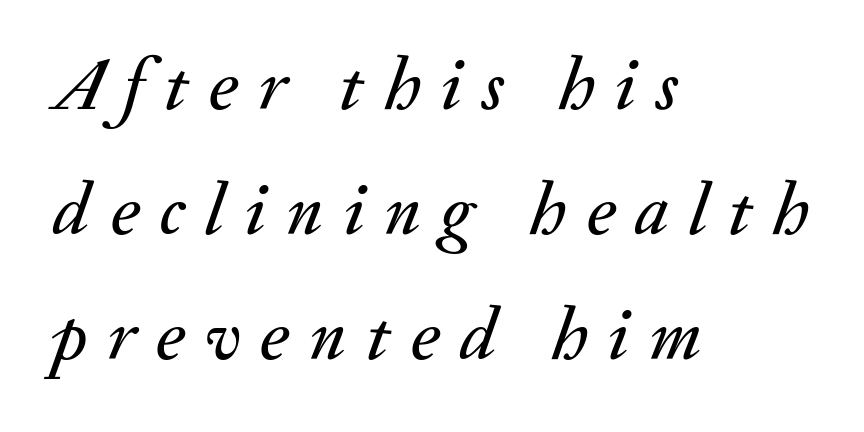
Nobody drew a line under any word here. The face used here is proportionally spaced, like ordinary book or web type. Visually the block forms a straight wall on the left and a jagged coastline on the right. The block of text has a typical density, with ordinary space between rows. The rendering inserts visible extra space after every character. The face used here has a pronounced slope to its letters.
